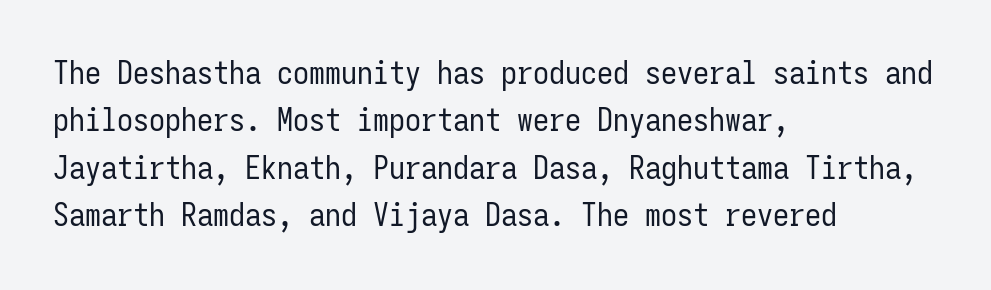
The image shows 32 px regular-weight, condensed sans-serif type, upright, monospaced; set left-aligned, normal line spacing (1.48x), normal letter spacing, not underlined; low stroke contrast and a medium x-height.
